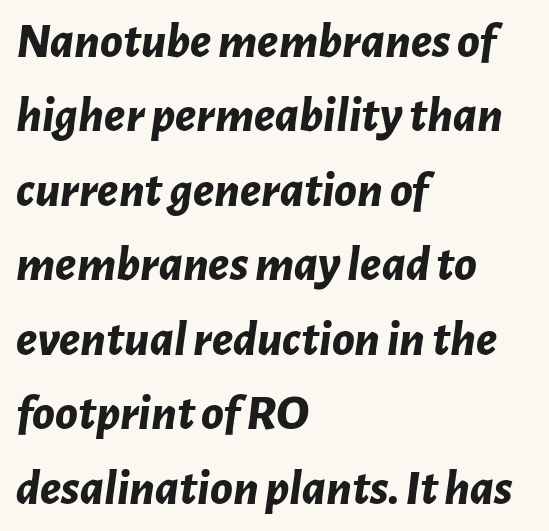
The image shows 51 px bold type, italic (leaning right); set left-aligned, normal line spacing (1.46x), normal letter spacing, not underlined; low stroke contrast and a medium x-height.
